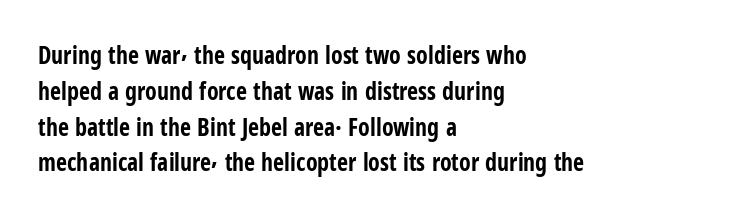
Q: Is the text bold? A: Yes.
Q: Is the text italic (slanted)? A: No, it is upright.
Q: Is the text underlined? A: No.
Q: How is the paragraph aligned? A: Left-aligned.
Q: Is the spacing between letters normal or unusually wide? A: Normal.
Q: Is the spacing between lines tight, normal or loose? A: Normal.
